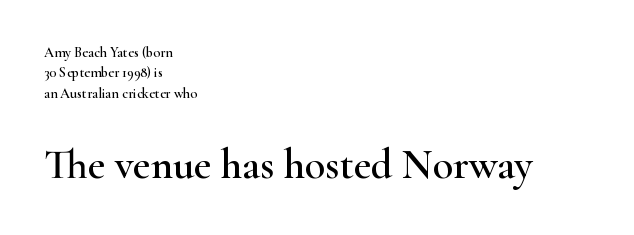
{"serif": "yes", "italic": "no", "width": "wide", "stroke_contrast": "high", "x_height": "small", "monospaced": "no", "underline": "no", "align": "left", "line_spacing": "normal", "line_spacing_ratio": 1.46, "letter_spacing": "normal", "letter_spacing_em": 0.0, "larger_block": "second", "size_ratio": 3.0, "glyph_px": 42}
